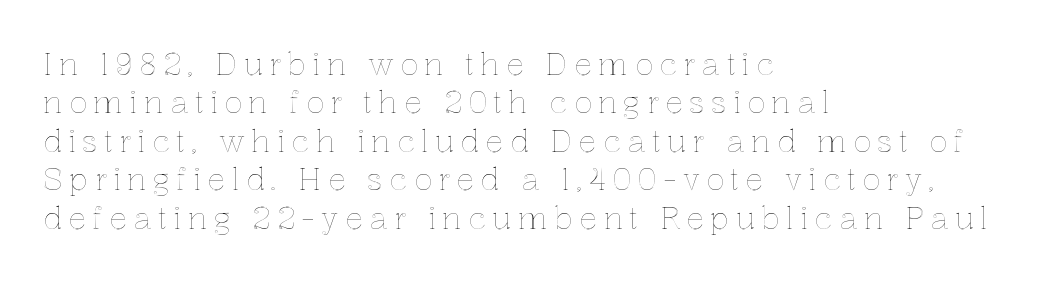
Students, note that the glyphs here are deliberately spaced far apart. Think of a printed novel: that variable character pitch is what you see here. The vertical gap from one line to the next is medium. The space directly below the letters is spotless.
